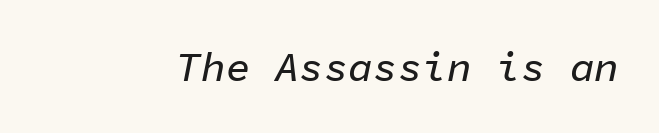
The image shows 41 px text type, italic (leaning right), monospaced; set normal letter spacing, not underlined; low stroke contrast and a medium x-height.
